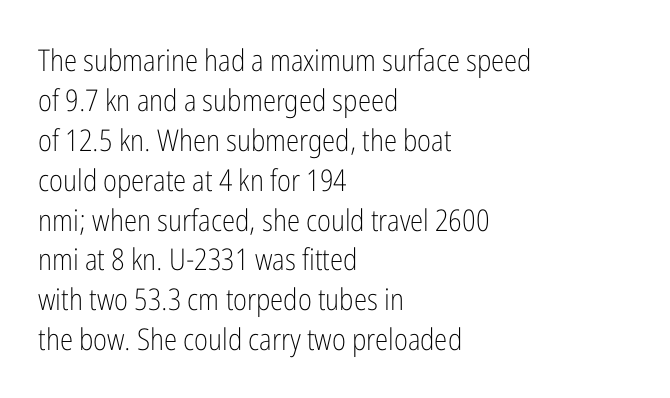
Caption: multi-line text, flush left, ragged right. The designer went with a sans here, leaving each stem footless. The designer left line spacing at the default. A quiet, ordinary-to-light weight characterises the typeface. The passage shown is not underscored anywhere. The passage shown is typed in a proportional face where columns would drift.
